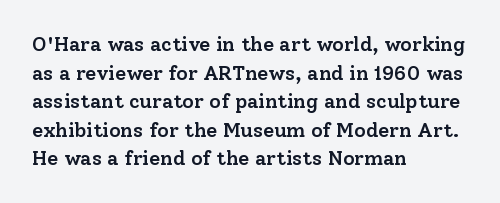
{"italic": "no", "bold": "semi", "underline": "no", "align": "left", "line_spacing": "normal", "line_spacing_ratio": 1.43, "letter_spacing": "normal", "letter_spacing_em": 0.0, "glyph_px": 20}
